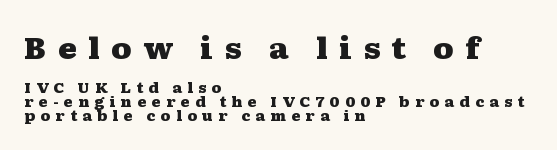
The font family rendered here belongs to the serif group. Size hierarchy here favors the leading block over the trailing one. Notice how descenders almost collide with the ascenders below — that's tight leading. The passage shown is typed in a proportional face where columns would drift. Students, this is bold: see how much ink each stroke carries. Notice how the passage keeps a crisp vertical edge on the left only.
